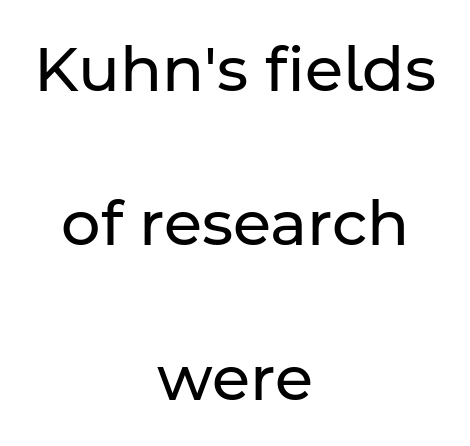
The image shows 62 px regular-weight sans-serif type, upright; set centered, loose line spacing (2.49x), normal letter spacing, not underlined; low stroke contrast and a medium x-height.
